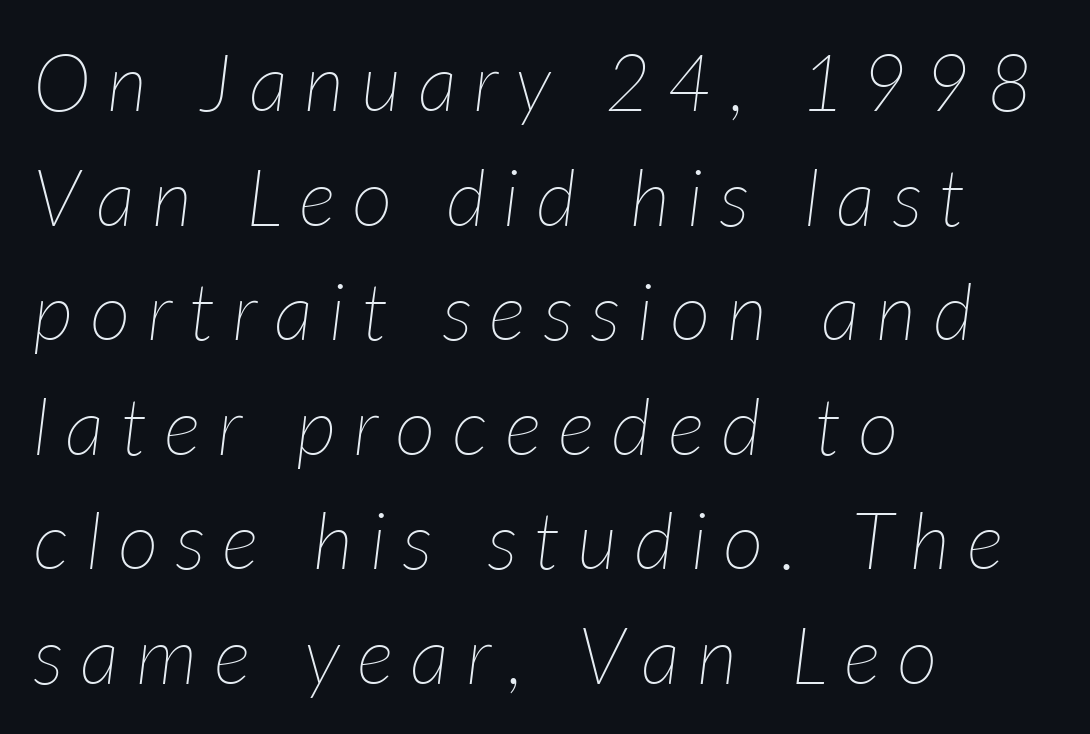
The image shows 79 px thin type, italic (leaning right); set left-aligned, normal line spacing (1.45x), unusually wide letter spacing (+0.21 em), not underlined; low stroke contrast and a medium x-height.
